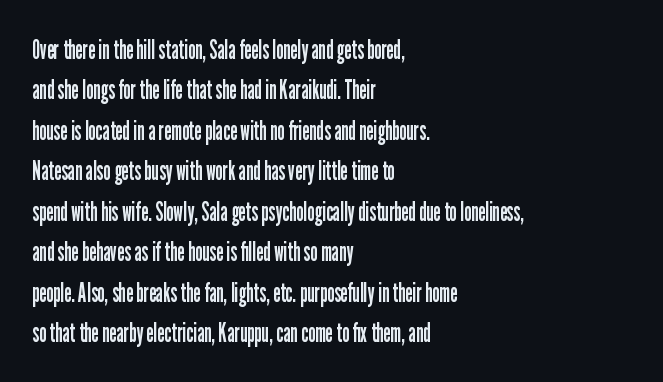
The image shows 27 px text type, upright; set left-aligned, normal line spacing (1.5x), normal letter spacing, not underlined.
